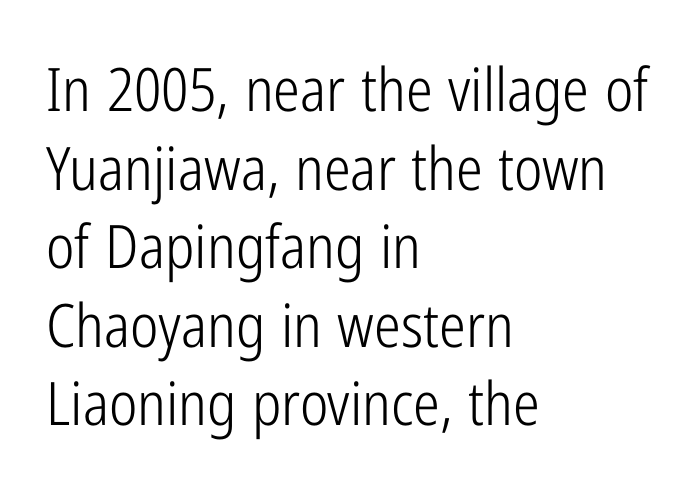
{"serif": "no", "italic": "no", "bold": "no", "weight": "light", "width": "condensed", "stroke_contrast": "low", "x_height": "medium", "monospaced": "no", "underline": "no", "align": "left", "line_spacing": "normal", "line_spacing_ratio": 1.31, "letter_spacing": "normal", "letter_spacing_em": 0.0, "glyph_px": 60}
